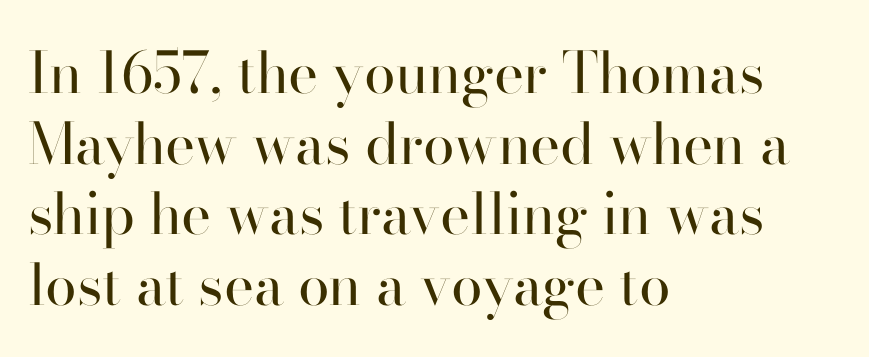
The letterforms sit shoulder to shoulder at normal distance. Proportional: the letters do not fall into vertical columns. Anything drawn beneath the words? Only blank space. Casual observation: everything's shoved over to the left.
